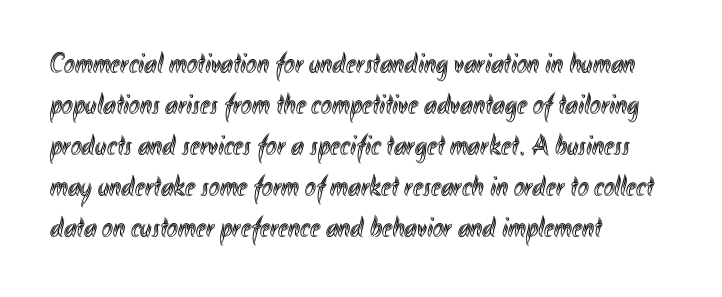
Each line starts at the same left margin while the right side varies. Glance below the letters and you will spot only blank space. Rows of type keep a routine distance in the vertical direction. Is this a fixed-width face? No — the glyphs have proportional, varying widths. A typesetter would call this zero additional tracking.
